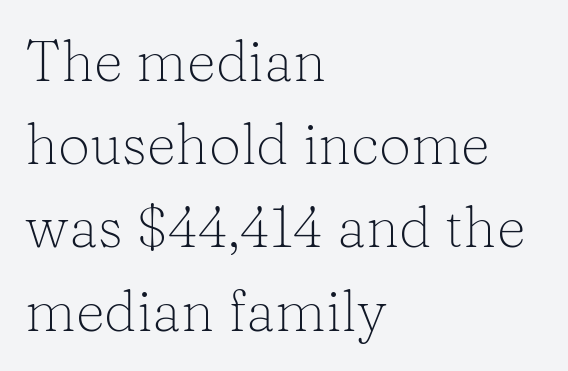
The image shows 57 px light serif type, upright; set left-aligned, normal line spacing (1.46x), normal letter spacing, not underlined; low stroke contrast and a medium x-height.
